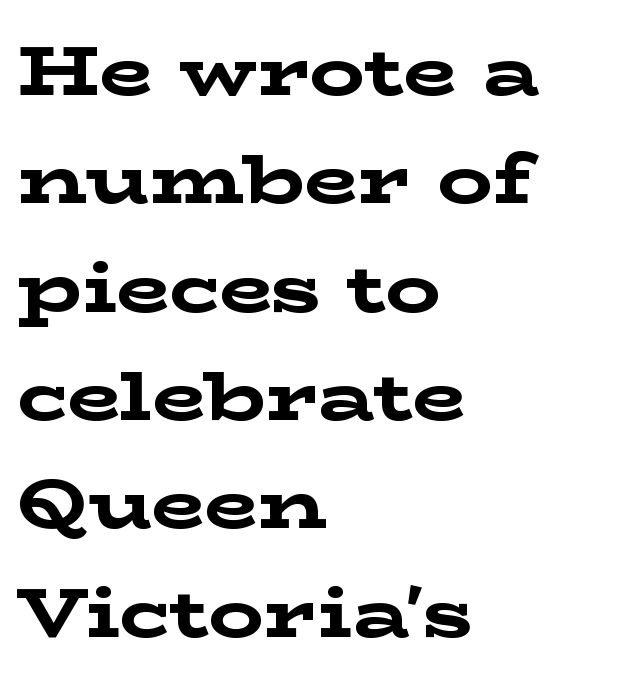
The letters stand upright; this is a roman face. Does the weight exceed regular? Yes, all the way to bold. You could call the tracking neutral — neither tight nor loose. Serif or sans? Serif — the stroke terminals have little feet. Here the designer chose a conventional face with non-uniform glyph widths.
